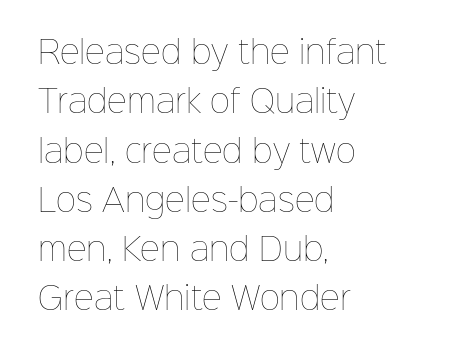
The image shows 31 px thin type, upright; set left-aligned, normal line spacing (1.59x), normal letter spacing, not underlined; low stroke contrast and a medium x-height.
